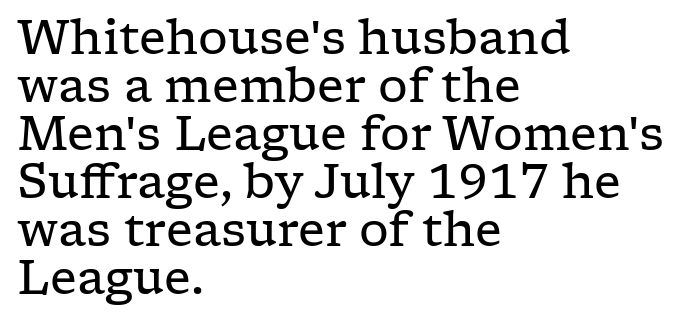
There is no visible air inserted between adjacent glyphs. Left-aligned paragraph, ragged on the right. Is this a fixed-width face? No — the glyphs have proportional, varying widths. What's the leading like? Squeezed, with rows nearly overlapping. Font category for this specimen: serif. The typesetting does not lean heavy: it is not bold.
